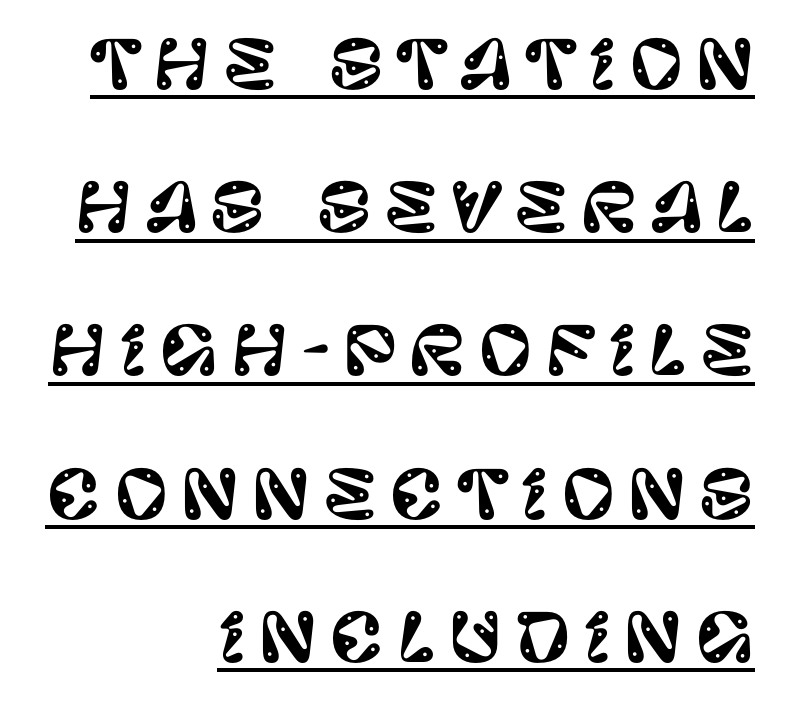
This sample trades compactness for vertical openness between lines. Observe the absence of serifs on each vertical stroke in this sample. The rendering uses natural spacing where letterforms have individual widths.
